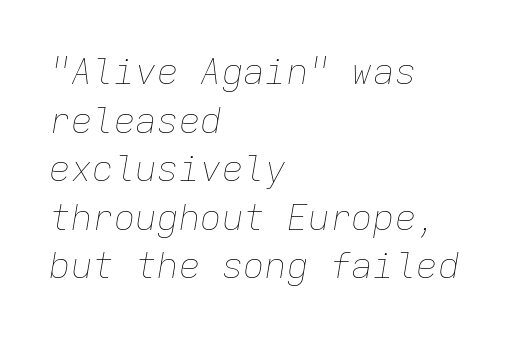
Q: Is the text bold? A: No.
Q: Is the text italic (slanted)? A: Yes, it leans right by about 9 degrees.
Q: Is the text underlined? A: No.
Q: How is the paragraph aligned? A: Left-aligned.
Q: Is the spacing between letters normal or unusually wide? A: Normal.
Q: Is the spacing between lines tight, normal or loose? A: Normal.
Q: Width (condensed, normal, or wide)? A: Normal.
Q: Stroke contrast? A: Low.
Q: x-height? A: Medium.
Q: Monospaced? A: Yes.
